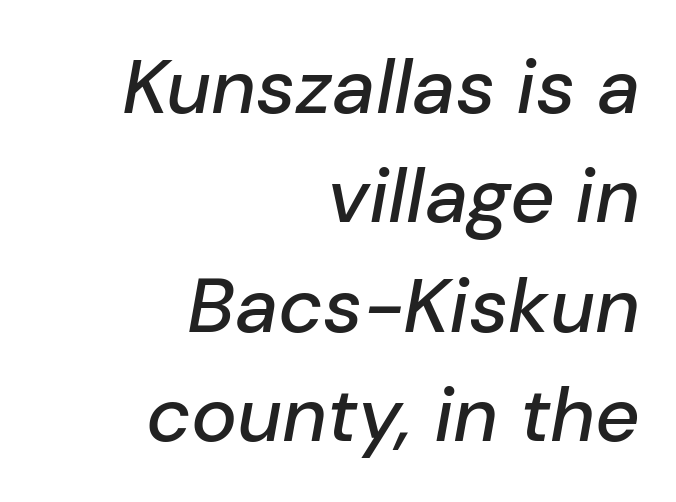
Q: Is the text italic (slanted)? A: Yes, it leans right by about 10 degrees.
Q: Is the text underlined? A: No.
Q: How is the paragraph aligned? A: Right-aligned.
Q: Is the spacing between letters normal or unusually wide? A: Normal.
Q: Is the spacing between lines tight, normal or loose? A: Normal.
Q: Width (condensed, normal, or wide)? A: Normal.
Q: Stroke contrast? A: Low.
Q: x-height? A: Medium.
Q: Monospaced? A: No.
